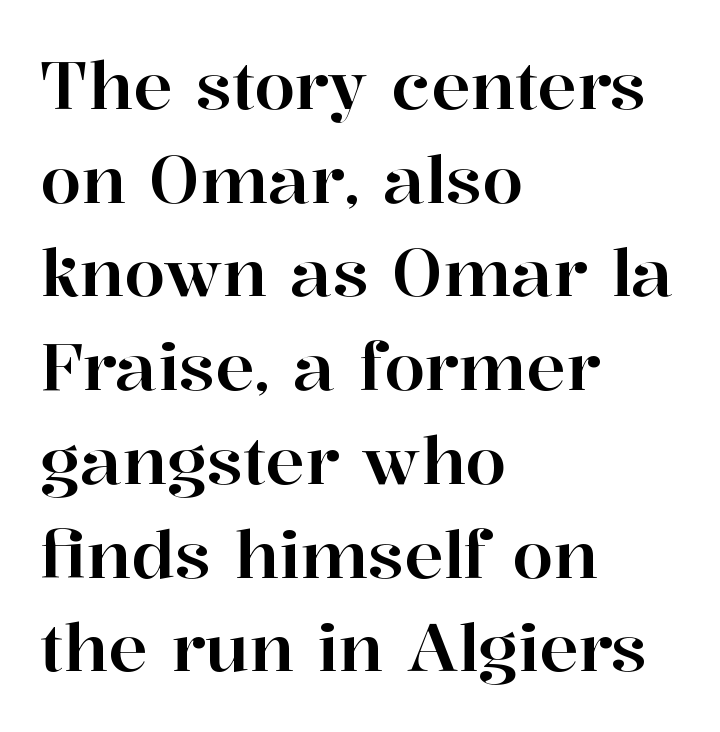
Q: Is the text italic (slanted)? A: No, it is upright.
Q: Is the typeface a serif or a sans-serif typeface? A: Serif.
Q: Is the text underlined? A: No.
Q: How is the paragraph aligned? A: Left-aligned.
Q: Is the spacing between letters normal or unusually wide? A: Normal.
Q: Is the spacing between lines tight, normal or loose? A: Normal.
Q: Width (condensed, normal, or wide)? A: Normal.
Q: Stroke contrast? A: High.
Q: x-height? A: Medium.
Q: Monospaced? A: No.
